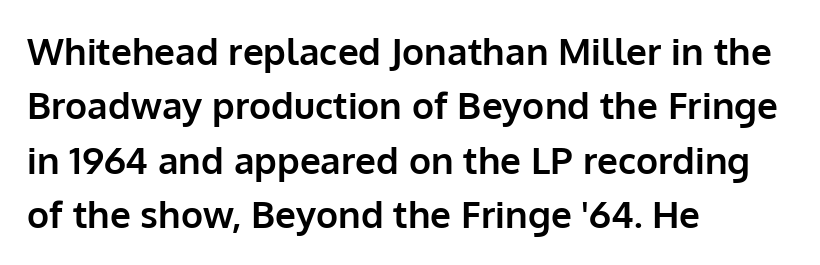
Q: Is the text bold? A: Yes.
Q: Is the text italic (slanted)? A: No, it is upright.
Q: Is the typeface a serif or a sans-serif typeface? A: Sans-serif.
Q: Is the text underlined? A: No.
Q: How is the paragraph aligned? A: Left-aligned.
Q: Is the spacing between letters normal or unusually wide? A: Normal.
Q: Is the spacing between lines tight, normal or loose? A: Normal.
Q: Width (condensed, normal, or wide)? A: Normal.
Q: Stroke contrast? A: Low.
Q: x-height? A: Medium.
Q: Monospaced? A: No.
